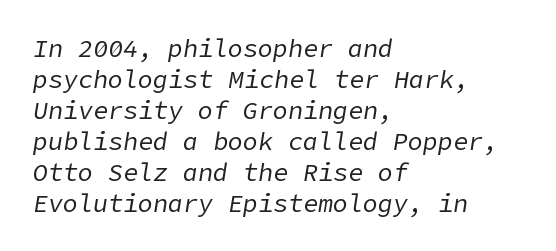
{"italic": "yes", "lean": "right", "slant_degrees": 9, "bold": "no", "underline": "no", "align": "left", "line_spacing_ratio": 1.24, "letter_spacing": "normal", "letter_spacing_em": 0.0, "glyph_px": 25}
